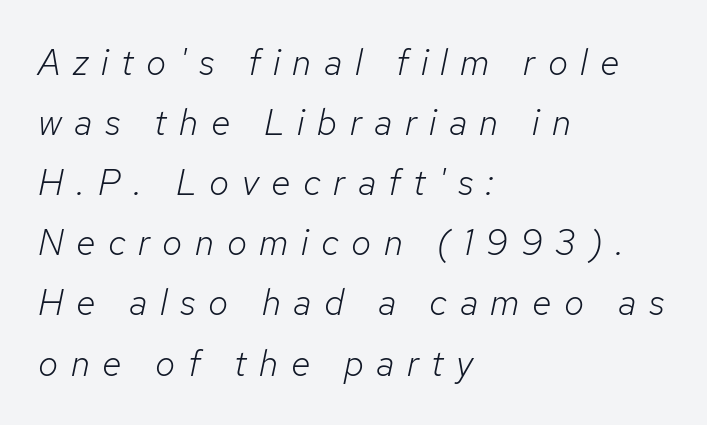
Q: Is the text bold? A: No.
Q: Is the text italic (slanted)? A: Yes, it leans right by about 12 degrees.
Q: Is the text underlined? A: No.
Q: How is the paragraph aligned? A: Left-aligned.
Q: Is the spacing between letters normal or unusually wide? A: Unusually wide.
Q: Is the spacing between lines tight, normal or loose? A: Normal.
Q: Width (condensed, normal, or wide)? A: Normal.
Q: Stroke contrast? A: Low.
Q: x-height? A: Medium.
Q: Monospaced? A: No.
